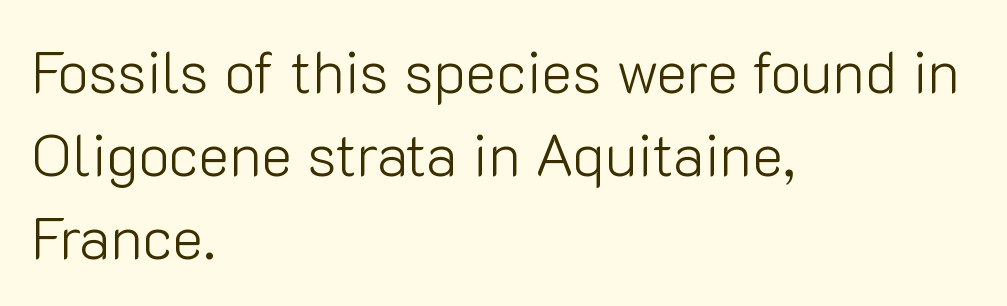
{"serif": "no", "italic": "no", "bold": "no", "weight": "light", "width": "normal", "stroke_contrast": "low", "x_height": "medium", "monospaced": "no", "underline": "no", "align": "left", "line_spacing": "normal", "line_spacing_ratio": 1.41, "letter_spacing": "normal", "letter_spacing_em": 0.0, "glyph_px": 59}
